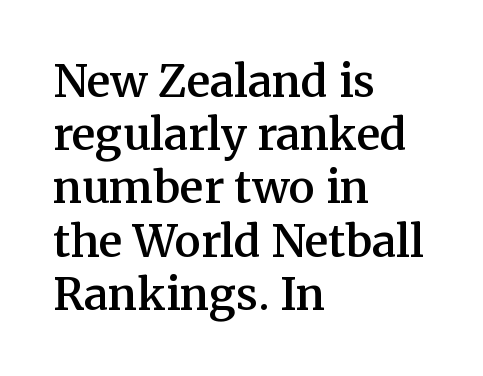
The image shows 44 px semibold serif type, upright; set left-aligned, line spacing 1.21x, normal letter spacing, not underlined; medium stroke contrast and a medium x-height.
